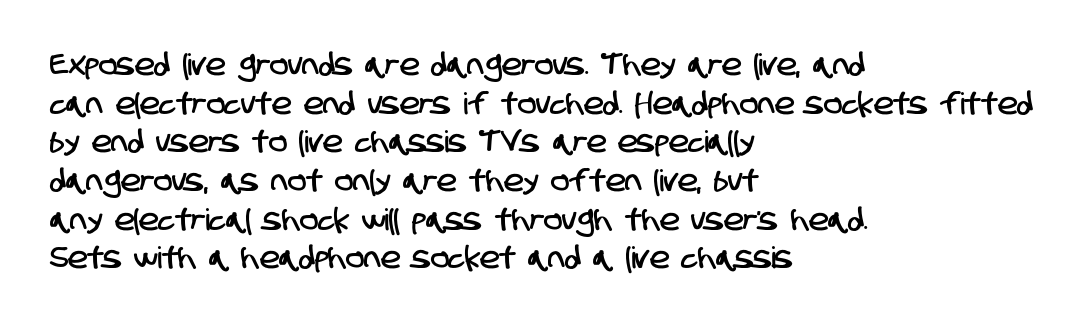
{"serif": "no", "width": "condensed", "stroke_contrast": "low", "x_height": "large", "monospaced": "no", "underline": "no", "align": "left", "line_spacing": "normal", "line_spacing_ratio": 1.29, "letter_spacing": "normal", "letter_spacing_em": 0.0, "glyph_px": 30}
